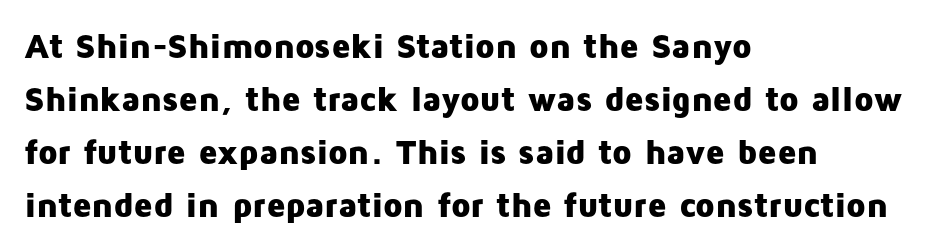
The image shows 35 px heavy sans-serif type, upright; set left-aligned, normal line spacing (1.51x), normal letter spacing, not underlined; low stroke contrast and a medium x-height.
